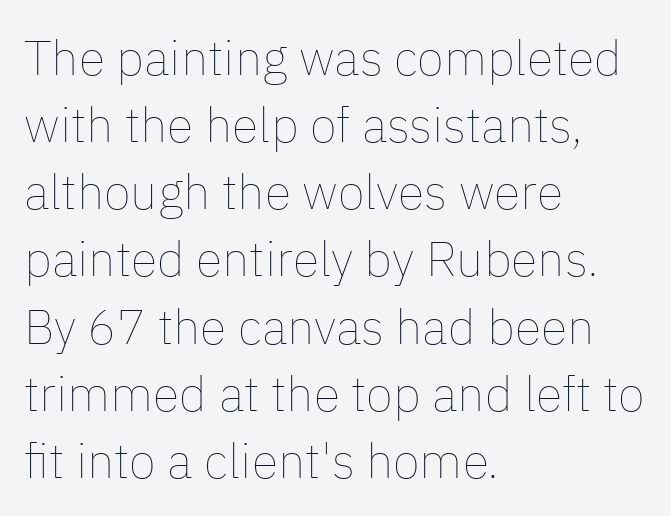
{"italic": "no", "bold": "no", "weight": "thin", "width": "normal", "stroke_contrast": "low", "x_height": "medium", "monospaced": "no", "underline": "no", "align": "left", "line_spacing": "normal", "line_spacing_ratio": 1.37, "letter_spacing": "normal", "letter_spacing_em": 0.0, "glyph_px": 49}
